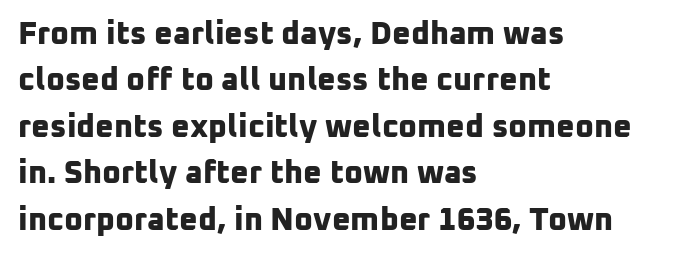
The image shows 32 px bold sans-serif type; set left-aligned, normal line spacing (1.45x), normal letter spacing, not underlined; low stroke contrast and a medium x-height.
